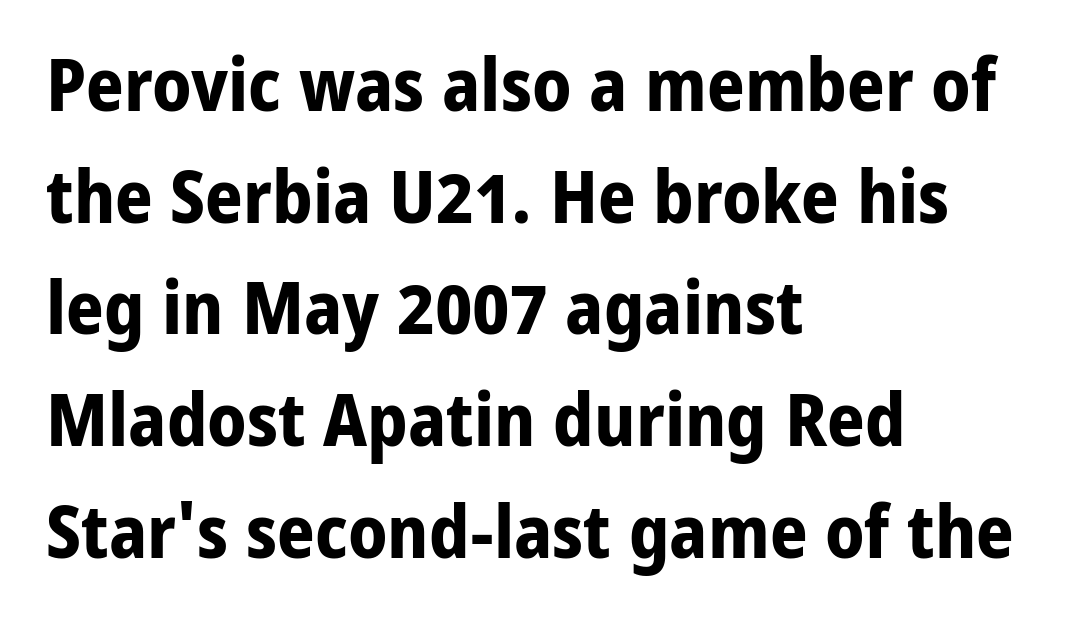
The image shows 74 px bold sans-serif type, upright; set left-aligned, normal line spacing (1.51x), normal letter spacing, not underlined; low stroke contrast and a medium x-height.
